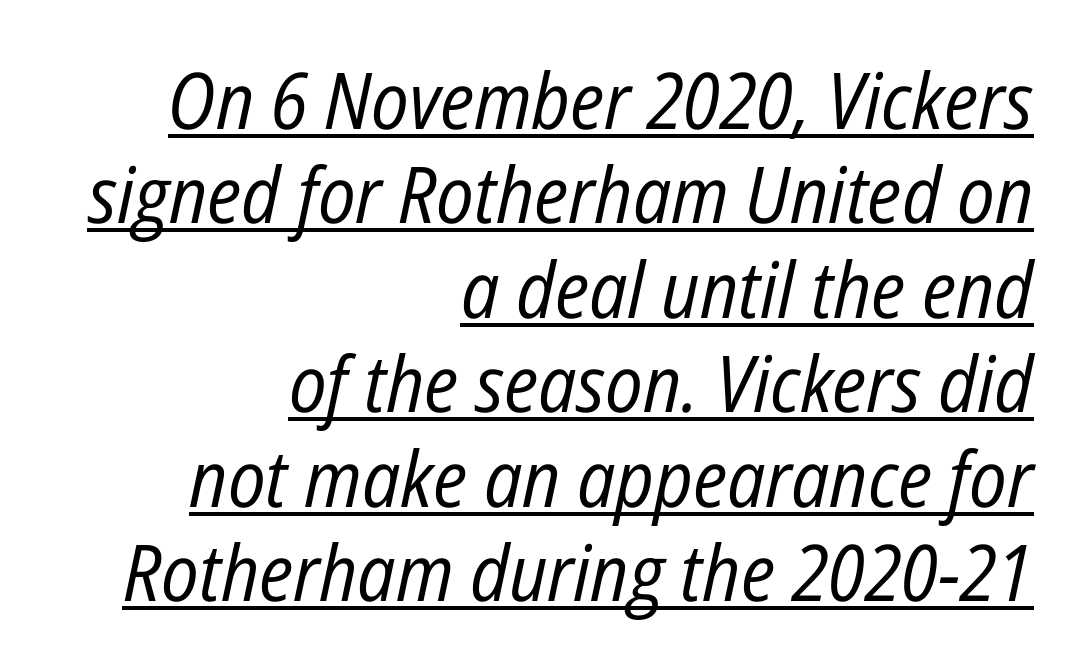
You can see a thin bar hugging the bottom of the glyphs. These glyphs show unthickened strokes, regular width or finer. Character widths vary here, with narrow letters taking less room than wide ones. These lines stack with their right ends in a neat column.
